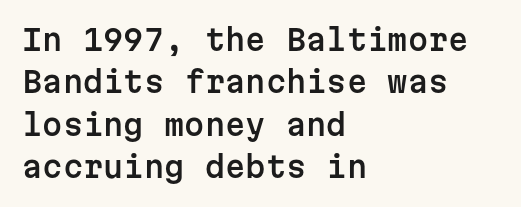
{"serif": "no", "italic": "no", "width": "normal", "stroke_contrast": "low", "x_height": "medium", "monospaced": "yes", "underline": "no", "align": "left", "line_spacing": "normal", "line_spacing_ratio": 1.46, "letter_spacing": "normal", "letter_spacing_em": 0.0, "glyph_px": 29}
